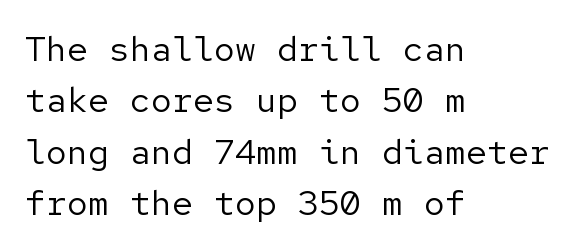
Check under the words: just untouched page. All the whitespace from short lines collects on the right. Stroke thickness stays within the range of a standard reading face or lighter. Tall strokes in this sample are plumb rather than angled. Serifs: no, the terminals of the letterforms are clean. A typesetter would call this leading conventional body-copy spacing.
